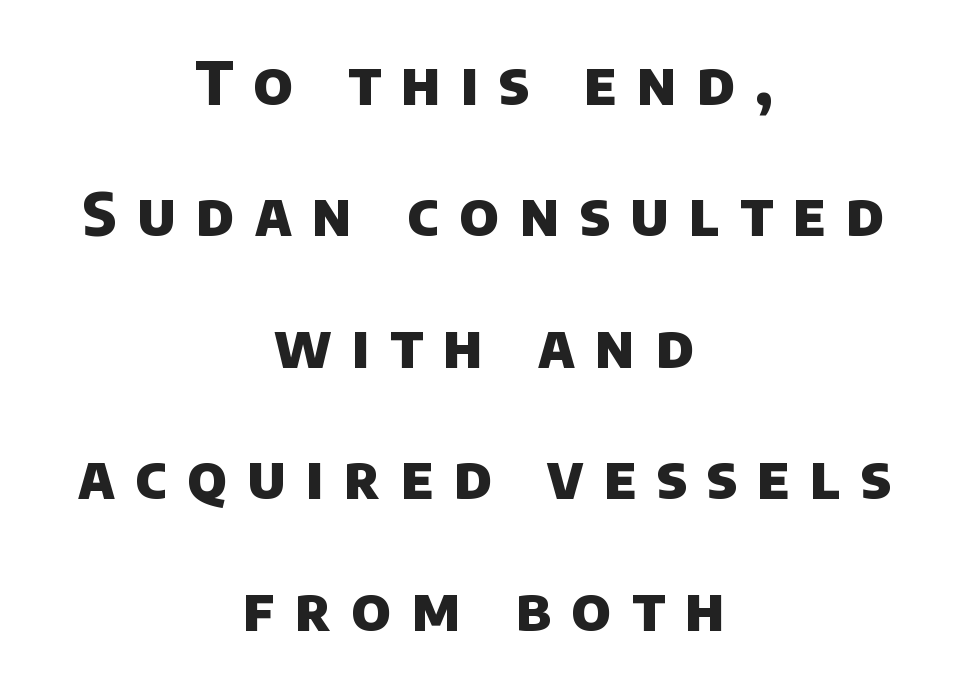
{"serif": "no", "bold": "yes", "weight": "heavy", "width": "normal", "stroke_contrast": "low", "x_height": "large", "monospaced": "no", "underline": "no", "align": "center", "line_spacing": "loose", "line_spacing_ratio": 2.19, "letter_spacing": "wide", "letter_spacing_em": 0.34, "glyph_px": 60}
